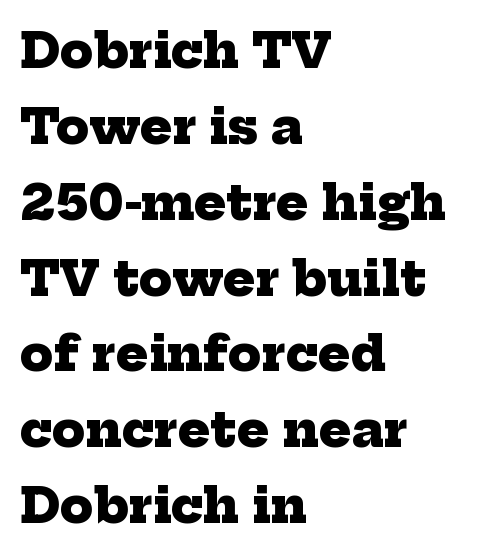
The image shows 48 px heavy serif type; set left-aligned, normal line spacing (1.58x), normal letter spacing, not underlined; low stroke contrast and a medium x-height.
